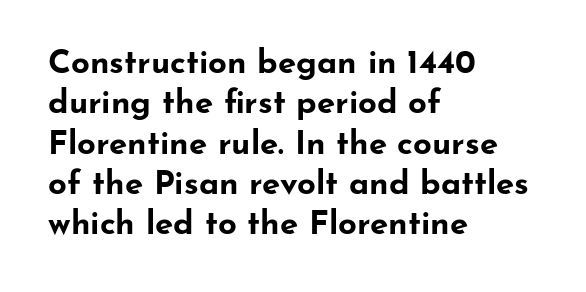
Q: Is the text bold? A: Yes.
Q: Is the text italic (slanted)? A: No, it is upright.
Q: Is the typeface a serif or a sans-serif typeface? A: Sans-serif.
Q: Is the text underlined? A: No.
Q: How is the paragraph aligned? A: Left-aligned.
Q: Is the spacing between letters normal or unusually wide? A: Normal.
Q: Width (condensed, normal, or wide)? A: Wide.
Q: Stroke contrast? A: Low.
Q: x-height? A: Small.
Q: Monospaced? A: No.
